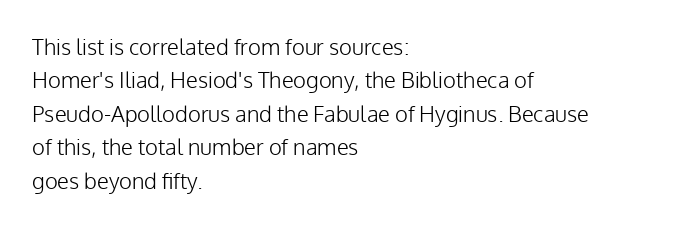
The image shows 22 px text type, upright; set left-aligned, normal line spacing (1.52x), normal letter spacing, not underlined.
